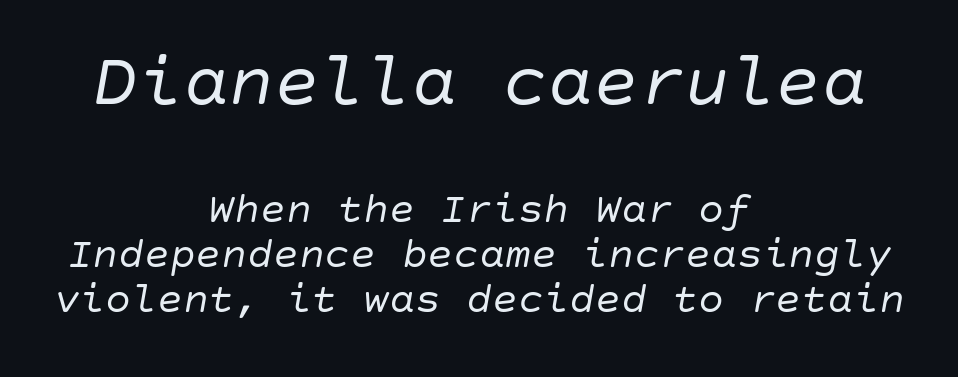
The image shows 76 px regular-weight type, italic (leaning right); set centered, tight line spacing (1.05x), normal letter spacing, not underlined; the first (top) block is 1.77x larger; low stroke contrast and a large x-height.
